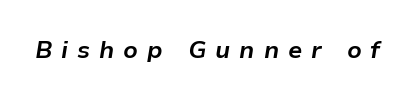
{"italic": "yes", "lean": "right", "slant_degrees": 9, "bold": "yes", "underline": "no", "letter_spacing": "wide", "letter_spacing_em": 0.37, "glyph_px": 24}
